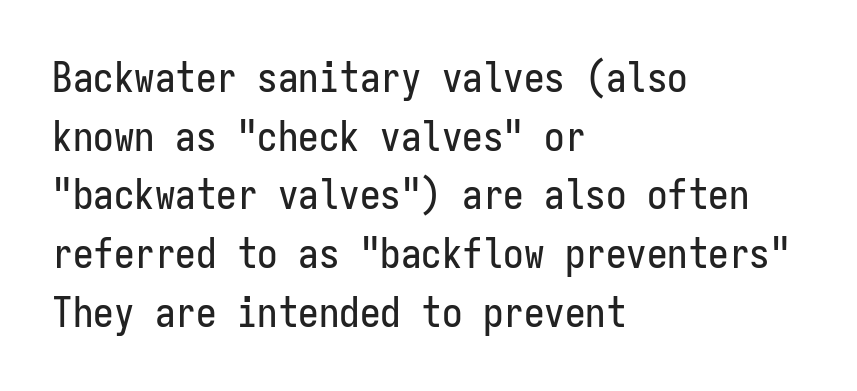
Vertical spacing — default. Nobody touched the tracking dial on this one. This sample uses a sans-serif face. The foot of each line stays bare and open. Is there any slant? The stems are plumb. These lines are rendered in a fixed-pitch font.
